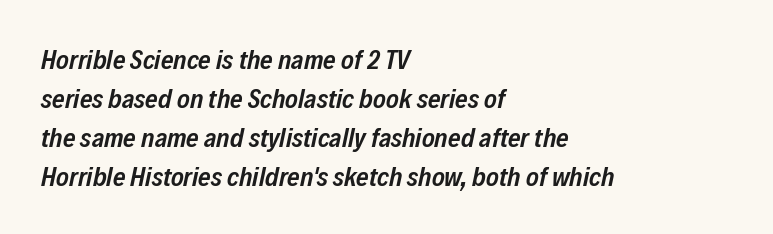
{"italic": "yes", "lean": "right", "slant_degrees": 12, "bold": "semi", "underline": "no", "align": "left", "line_spacing": "normal", "line_spacing_ratio": 1.45, "letter_spacing": "normal", "letter_spacing_em": 0.0, "glyph_px": 27}
